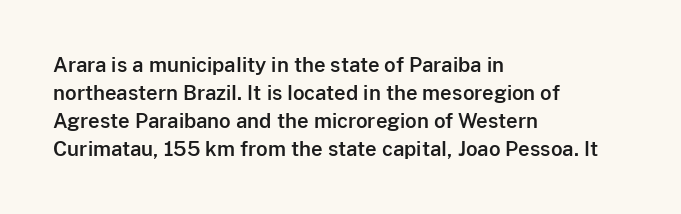
Q: Is the text italic (slanted)? A: No, it is upright.
Q: Is the text underlined? A: No.
Q: How is the paragraph aligned? A: Left-aligned.
Q: Is the spacing between letters normal or unusually wide? A: Normal.
Q: Is the spacing between lines tight, normal or loose? A: Normal.
